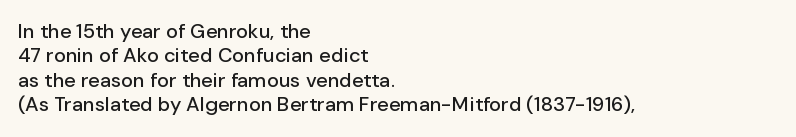
Q: Is the text italic (slanted)? A: No, it is upright.
Q: Is the text underlined? A: No.
Q: How is the paragraph aligned? A: Left-aligned.
Q: Is the spacing between letters normal or unusually wide? A: Normal.
